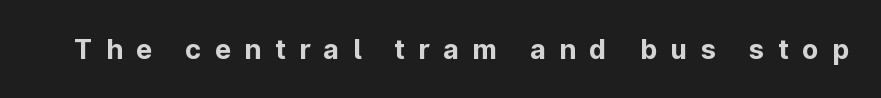
Q: Is the text bold? A: Yes.
Q: Is the text italic (slanted)? A: No, it is upright.
Q: Is the text underlined? A: No.
Q: Is the spacing between letters normal or unusually wide? A: Unusually wide.
